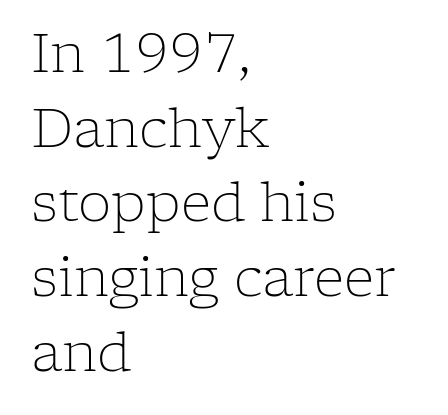
Q: Is the text bold? A: No.
Q: Is the text italic (slanted)? A: No, it is upright.
Q: Is the typeface a serif or a sans-serif typeface? A: Serif.
Q: Is the text underlined? A: No.
Q: How is the paragraph aligned? A: Left-aligned.
Q: Is the spacing between letters normal or unusually wide? A: Normal.
Q: Is the spacing between lines tight, normal or loose? A: Normal.
Q: Width (condensed, normal, or wide)? A: Normal.
Q: Stroke contrast? A: Low.
Q: x-height? A: Medium.
Q: Monospaced? A: No.
